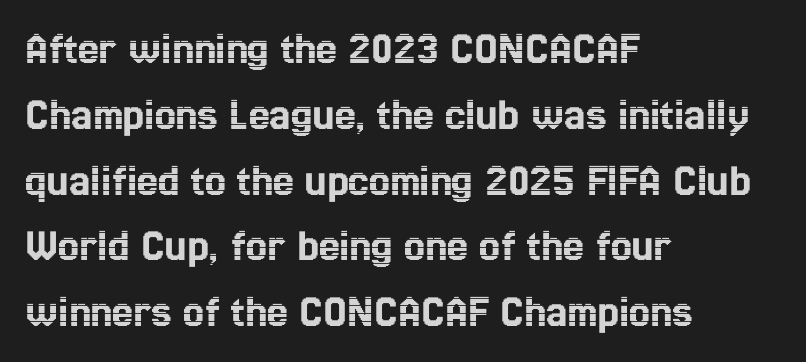
The image shows 47 px condensed type, upright; set left-aligned, normal line spacing (1.4x), normal letter spacing, not underlined; a medium x-height.
